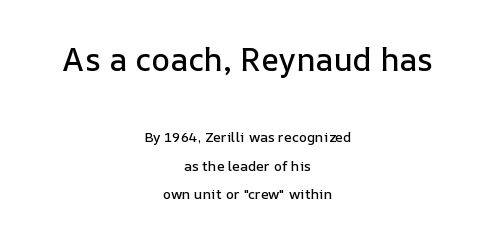
{"italic": "no", "width": "normal", "stroke_contrast": "low", "x_height": "medium", "monospaced": "no", "underline": "no", "align": "center", "line_spacing": "loose", "line_spacing_ratio": 2.02, "letter_spacing": "normal", "letter_spacing_em": 0.0, "larger_block": "first", "size_ratio": 2.29, "glyph_px": 32}
